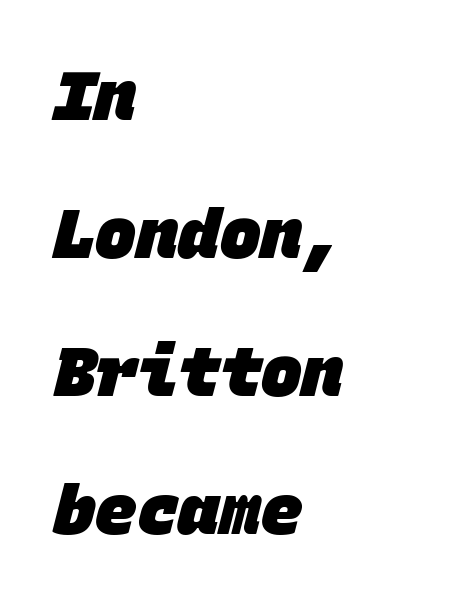
The image shows 69 px heavy sans-serif type, monospaced; set left-aligned, loose line spacing (2.0x), normal letter spacing, not underlined; low stroke contrast and a large x-height.
